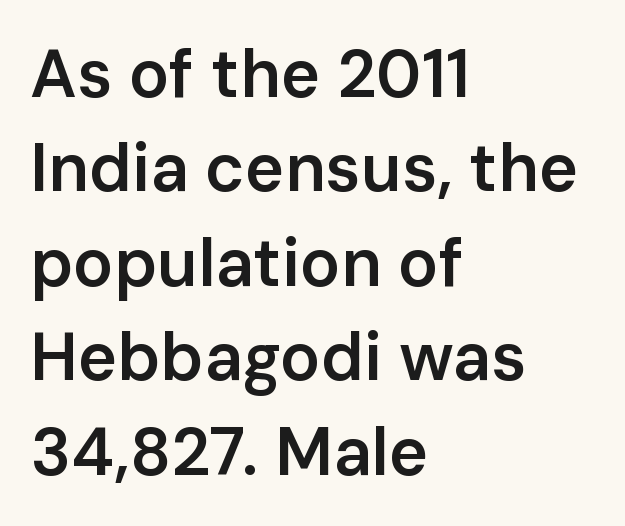
{"serif": "no", "italic": "no", "bold": "semi", "weight": "semibold", "width": "normal", "stroke_contrast": "low", "x_height": "medium", "monospaced": "no", "underline": "no", "align": "left", "line_spacing": "normal", "line_spacing_ratio": 1.41, "letter_spacing": "normal", "letter_spacing_em": 0.0, "glyph_px": 67}
